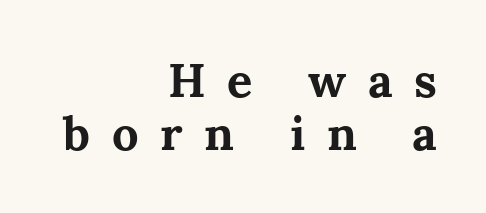
Q: Is the text bold? A: Yes.
Q: Is the text italic (slanted)? A: No, it is upright.
Q: Is the typeface a serif or a sans-serif typeface? A: Serif.
Q: Is the text underlined? A: No.
Q: How is the paragraph aligned? A: Right-aligned.
Q: Is the spacing between letters normal or unusually wide? A: Unusually wide.
Q: Is the spacing between lines tight, normal or loose? A: Tight.
Q: Width (condensed, normal, or wide)? A: Normal.
Q: Stroke contrast? A: Medium.
Q: x-height? A: Medium.
Q: Monospaced? A: No.
